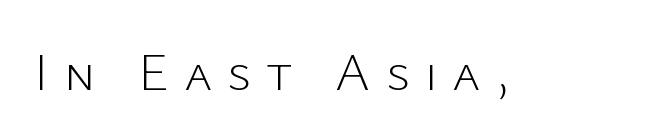
Does the lettering tilt? It doesn't — this is upright. Do the characters align in a grid? No, the font is proportional. A quiet, ordinary-to-light weight characterises the typeface. The gap between lines stays unmarked. How are the letters spaced? Widely, with obvious added tracking. Stroke terminals: plain, sans-serif.
